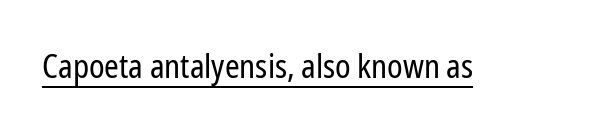
The image shows 33 px regular-weight, condensed sans-serif type, upright; set normal letter spacing, underlined; low stroke contrast and a medium x-height.
